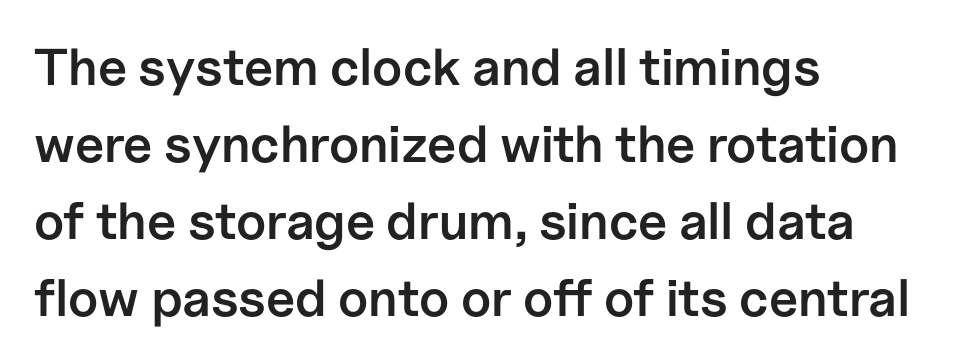
The image shows 52 px semibold sans-serif type, upright; set left-aligned, normal line spacing (1.48x), normal letter spacing, not underlined; low stroke contrast and a medium x-height.
